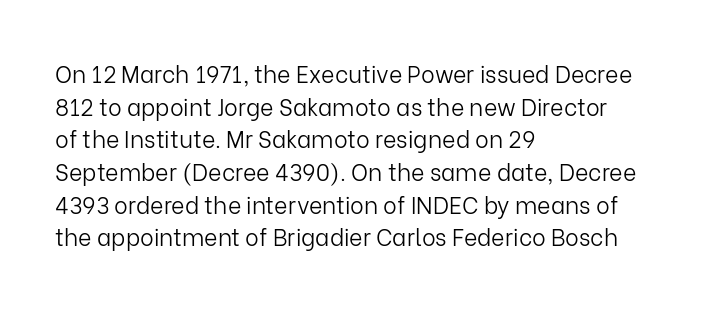
Characters follow at the spacing the type designer built in. The letterforms sit at book weight or below. Rendered with straight, roman letterforms. The rows are spaced the way most documents space them. The strip under each line holds only bare page.
